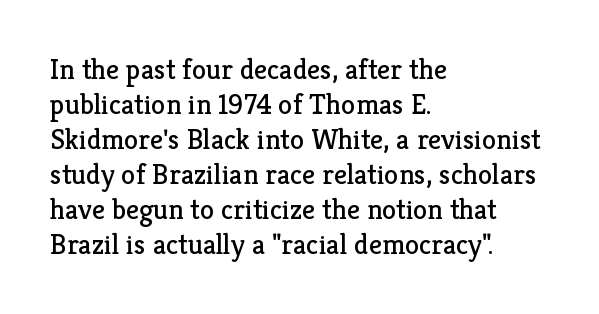
Q: Is the text bold? A: No.
Q: Is the text italic (slanted)? A: No, it is upright.
Q: Is the typeface a serif or a sans-serif typeface? A: Serif.
Q: Is the text underlined? A: No.
Q: How is the paragraph aligned? A: Left-aligned.
Q: Is the spacing between letters normal or unusually wide? A: Normal.
Q: Width (condensed, normal, or wide)? A: Normal.
Q: Stroke contrast? A: Low.
Q: x-height? A: Medium.
Q: Monospaced? A: No.
